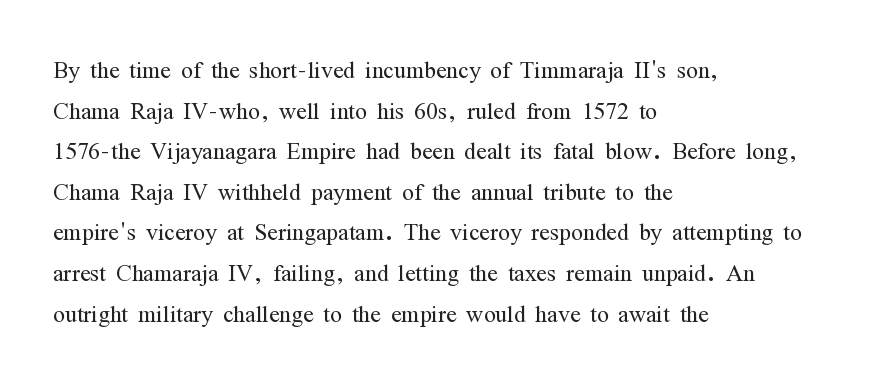
Q: Is the text bold? A: No.
Q: Is the text italic (slanted)? A: No, it is upright.
Q: Is the typeface a serif or a sans-serif typeface? A: Serif.
Q: Is the text underlined? A: No.
Q: How is the paragraph aligned? A: Left-aligned.
Q: Is the spacing between letters normal or unusually wide? A: Normal.
Q: Is the spacing between lines tight, normal or loose? A: Normal.
Q: Width (condensed, normal, or wide)? A: Condensed.
Q: Stroke contrast? A: Medium.
Q: x-height? A: Medium.
Q: Monospaced? A: No.
